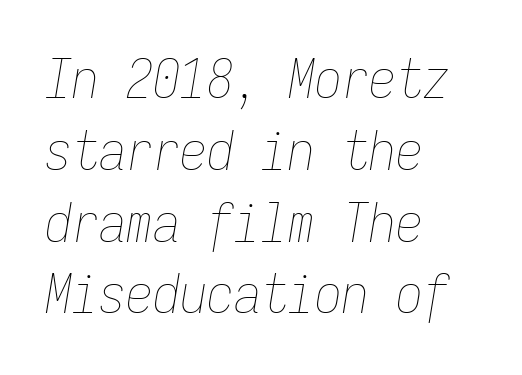
{"italic": "yes", "lean": "right", "slant_degrees": 9, "bold": "no", "weight": "thin", "width": "condensed", "stroke_contrast": "low", "x_height": "medium", "monospaced": "yes", "underline": "no", "align": "left", "line_spacing": "normal", "line_spacing_ratio": 1.33, "letter_spacing": "normal", "letter_spacing_em": 0.0, "glyph_px": 54}
